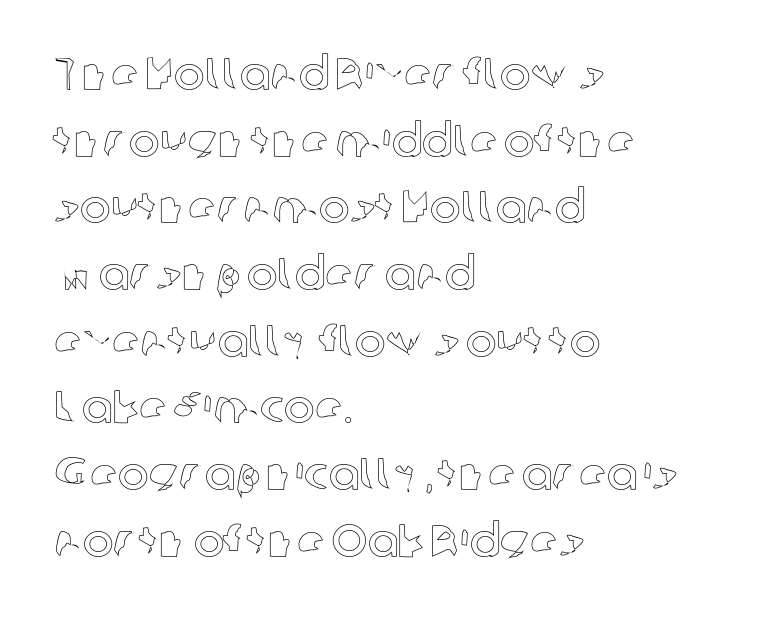
The image shows 46 px text type, upright; set left-aligned, normal line spacing (1.45x), normal letter spacing, not underlined; a medium x-height.
